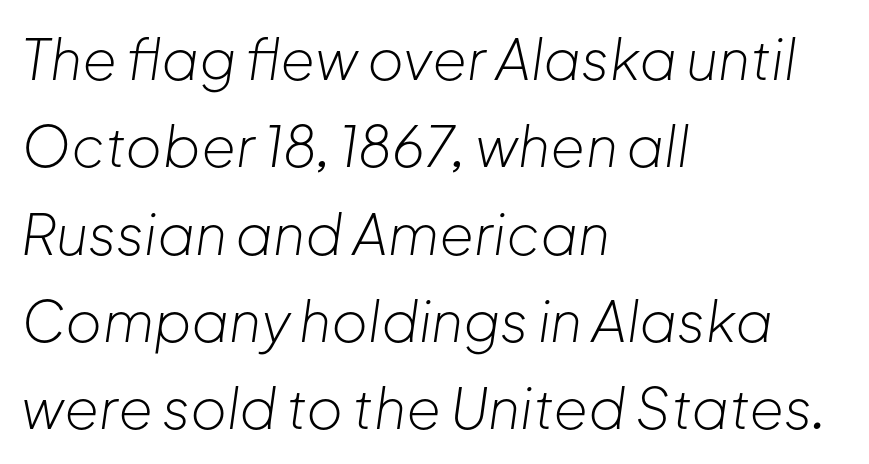
{"italic": "yes", "lean": "right", "slant_degrees": 8, "bold": "no", "weight": "light", "width": "normal", "stroke_contrast": "low", "x_height": "medium", "monospaced": "no", "underline": "no", "align": "left", "line_spacing": "normal", "line_spacing_ratio": 1.56, "letter_spacing": "normal", "letter_spacing_em": 0.0, "glyph_px": 56}
